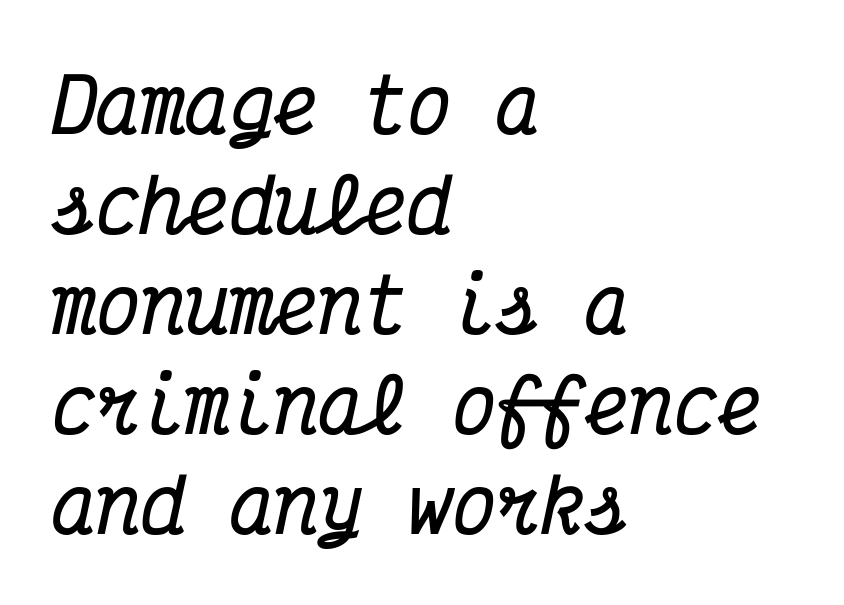
The glyphs are unaccompanied by any horizontal stroke below them. Strong, thick strokes mark this as bold type. A typesetter would call this monospace, since all characters share one set width. Default kerning and tracking; the words read as compact shapes. The paragraph has a hard left edge and a soft right edge. The axis of the letterforms is tilted away from vertical.
